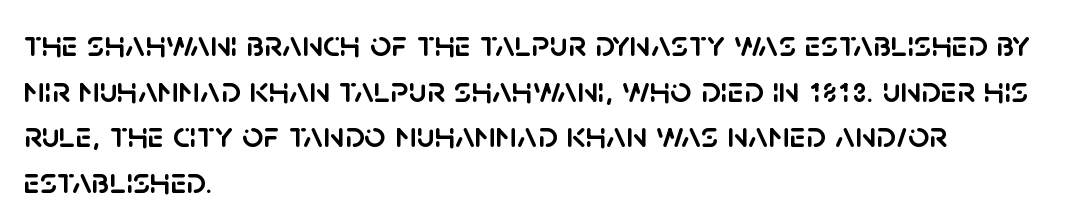
The image shows 37 px sans-serif type, upright; set left-aligned, line spacing 1.23x, normal letter spacing, not underlined; low stroke contrast and a large x-height.
